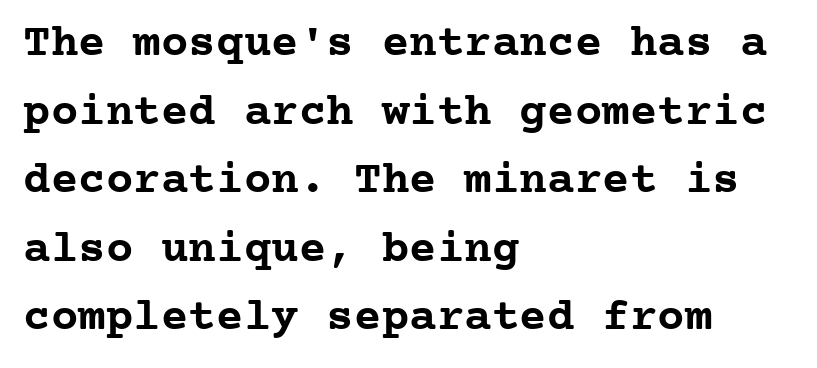
The image shows 46 px semibold serif type, upright, monospaced; set left-aligned, normal line spacing (1.49x), normal letter spacing, not underlined; low stroke contrast and a medium x-height.
